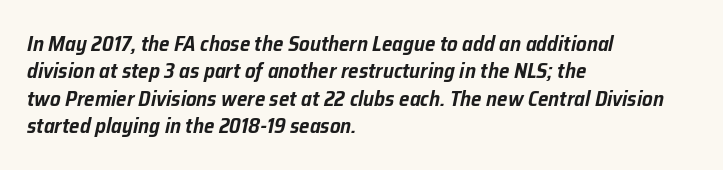
Q: Is the text italic (slanted)? A: Yes, it leans right by about 12 degrees.
Q: Is the text underlined? A: No.
Q: How is the paragraph aligned? A: Left-aligned.
Q: Is the spacing between letters normal or unusually wide? A: Normal.
Q: Is the spacing between lines tight, normal or loose? A: Normal.
